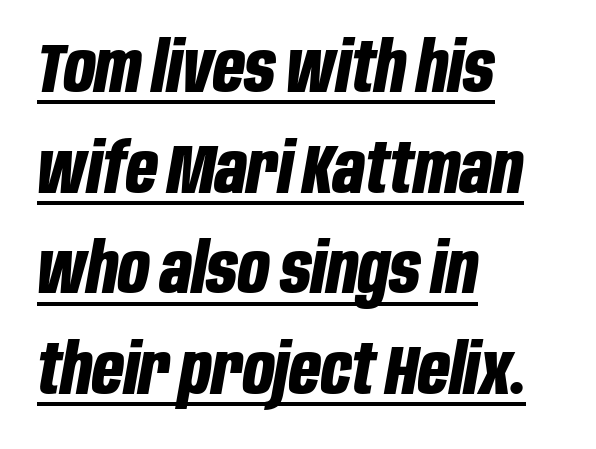
The image shows 69 px bold, condensed type, italic (leaning right); set left-aligned, normal line spacing (1.46x), normal letter spacing, underlined; low stroke contrast and a large x-height.
